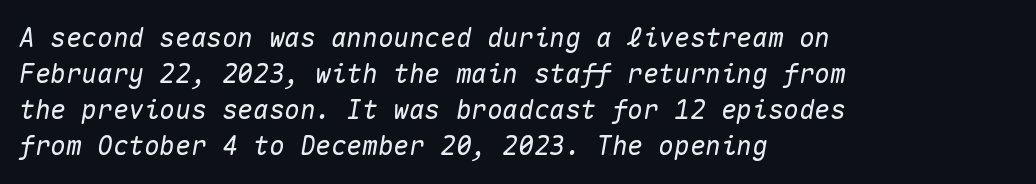
The image shows 26 px text type, italic (leaning right); set left-aligned, normal line spacing (1.39x), normal letter spacing, not underlined.
